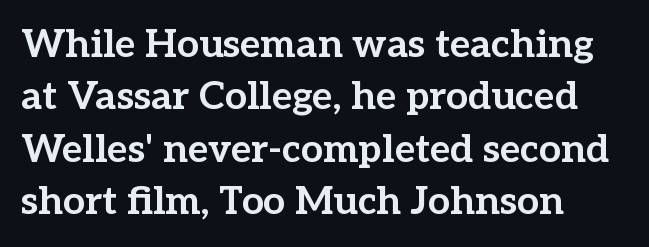
Q: Is the text bold? A: Yes.
Q: Is the text italic (slanted)? A: No, it is upright.
Q: Is the typeface a serif or a sans-serif typeface? A: Serif.
Q: Is the text underlined? A: No.
Q: How is the paragraph aligned? A: Left-aligned.
Q: Is the spacing between letters normal or unusually wide? A: Normal.
Q: Is the spacing between lines tight, normal or loose? A: Normal.
Q: Width (condensed, normal, or wide)? A: Normal.
Q: Stroke contrast? A: Low.
Q: x-height? A: Medium.
Q: Monospaced? A: No.
